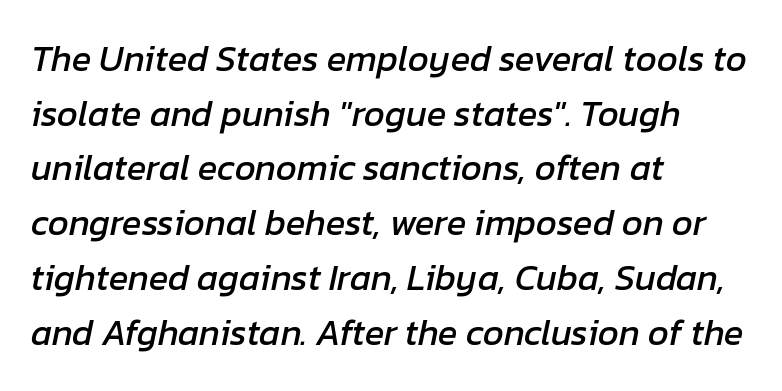
{"italic": "yes", "lean": "right", "slant_degrees": 12, "width": "normal", "stroke_contrast": "low", "x_height": "medium", "monospaced": "no", "underline": "no", "align": "left", "line_spacing": "normal", "line_spacing_ratio": 1.52, "letter_spacing": "normal", "letter_spacing_em": 0.0, "glyph_px": 36}
